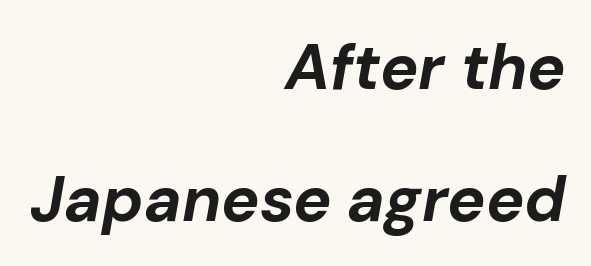
Typographic density is high because the face is bold. The letters advance in unequal steps, a hallmark of proportional type. The vertical gap from one line to the next is large. There is no visible air inserted between adjacent glyphs. All the whitespace from short lines collects on the left.
